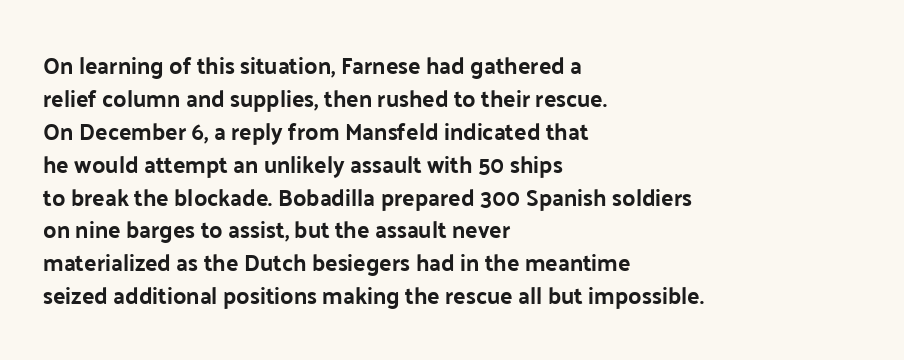
{"italic": "no", "bold": "yes", "underline": "no", "align": "left", "line_spacing": "normal", "line_spacing_ratio": 1.43, "letter_spacing": "normal", "letter_spacing_em": 0.0, "glyph_px": 23}
